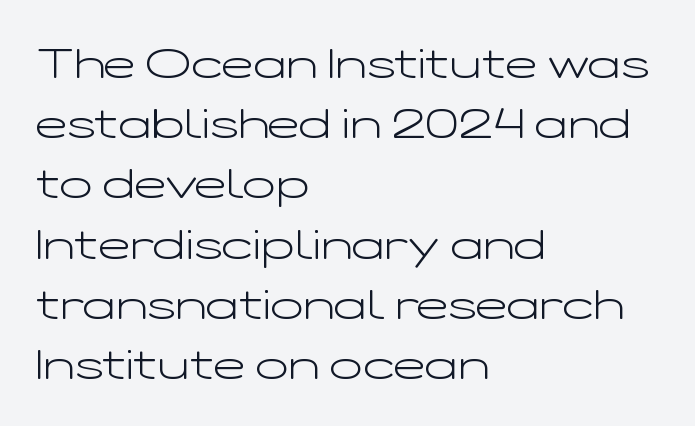
Line beginnings align vertically; line endings do not. This sample uses an upright cut, with every glyph sitting square on the baseline. The passage shown is not underscored anywhere. You can tell from the bare stems that sans-serif type was used. Vertical stems look standard width or narrower in stroke.
